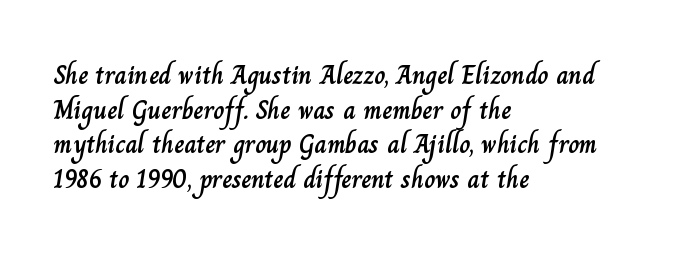
{"underline": "no", "align": "left", "line_spacing": "normal", "line_spacing_ratio": 1.28, "letter_spacing": "normal", "letter_spacing_em": 0.0, "glyph_px": 27}
